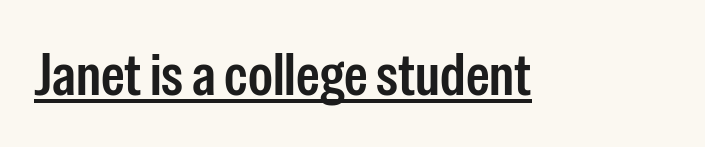
The image shows 60 px semibold, condensed sans-serif type, upright; set normal letter spacing, underlined; low stroke contrast and a medium x-height.
